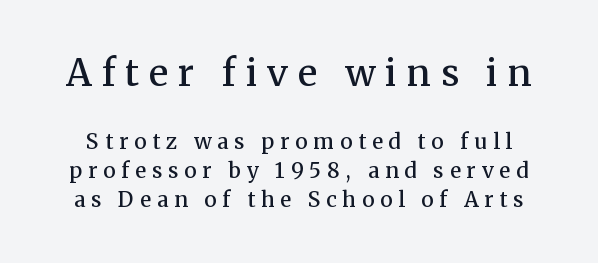
{"serif": "yes", "italic": "no", "bold": "semi", "weight": "semibold", "width": "normal", "stroke_contrast": "medium", "x_height": "medium", "monospaced": "no", "underline": "no", "line_spacing": "normal", "line_spacing_ratio": 1.37, "letter_spacing": "wide", "letter_spacing_em": 0.28, "larger_block": "first", "size_ratio": 1.71, "glyph_px": 36}
